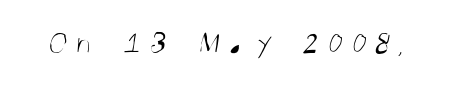
{"serif": "no", "bold": "no", "weight": "light", "width": "condensed", "stroke_contrast": "medium", "x_height": "large", "monospaced": "no", "underline": "no", "letter_spacing": "wide", "letter_spacing_em": 0.24, "glyph_px": 34}
